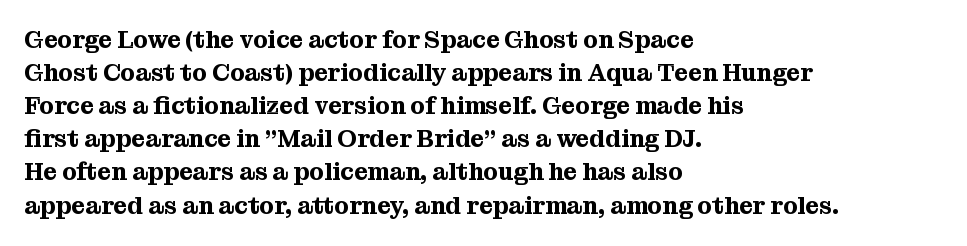
Q: Is the text italic (slanted)? A: No, it is upright.
Q: Is the text underlined? A: No.
Q: How is the paragraph aligned? A: Left-aligned.
Q: Is the spacing between letters normal or unusually wide? A: Normal.
Q: Is the spacing between lines tight, normal or loose? A: Normal.
